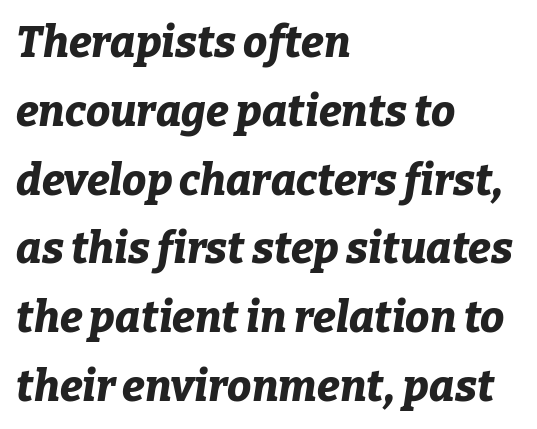
Teacher's note: observe the even left margin — that is flush-left alignment. The foot of each line stays bare and open. The face used here is proportionally spaced, like ordinary book or web type. Observe the ordinary spacing: letters are neighbours, not strangers. The designer left line spacing at the default.
